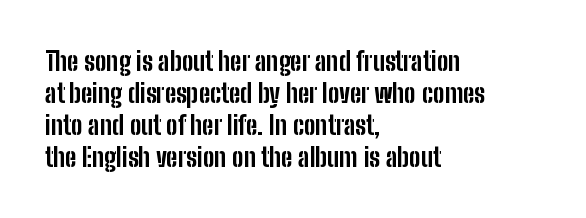
{"italic": "no", "bold": "yes", "underline": "no", "align": "left", "line_spacing_ratio": 1.23, "letter_spacing": "normal", "letter_spacing_em": 0.0, "glyph_px": 26}
